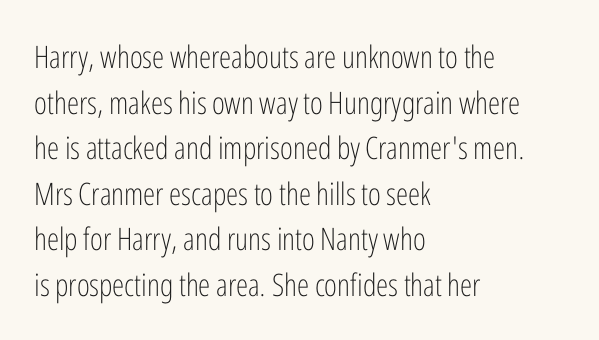
The image shows 31 px light, condensed sans-serif type, upright; set left-aligned, normal line spacing (1.47x), normal letter spacing, not underlined; low stroke contrast and a medium x-height.
